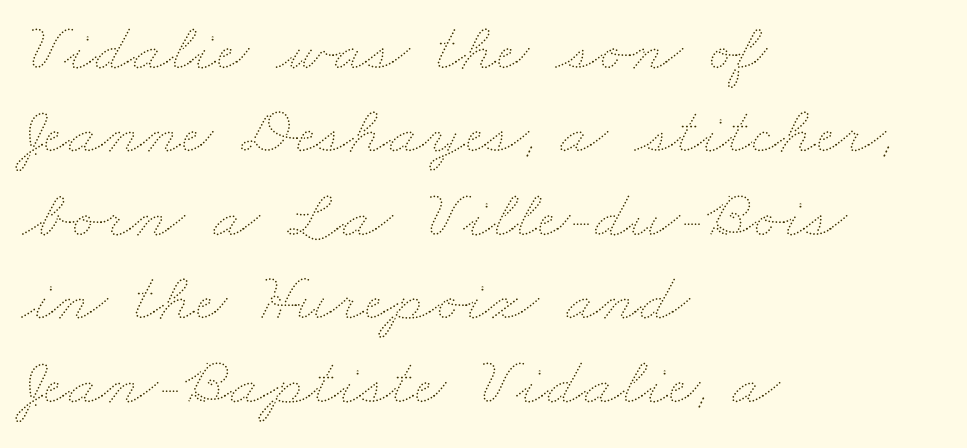
The image shows 69 px thin, wide type; set left-aligned, line spacing 1.21x, normal letter spacing, not underlined; medium stroke contrast and a small x-height.
